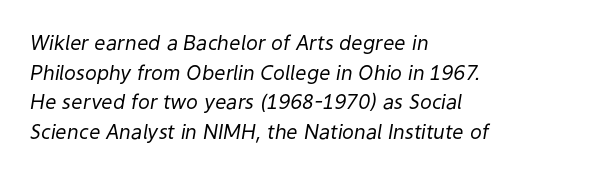
Q: Is the text bold? A: No.
Q: Is the text italic (slanted)? A: Yes, it leans right by about 9 degrees.
Q: Is the text underlined? A: No.
Q: How is the paragraph aligned? A: Left-aligned.
Q: Is the spacing between letters normal or unusually wide? A: Normal.
Q: Is the spacing between lines tight, normal or loose? A: Normal.
